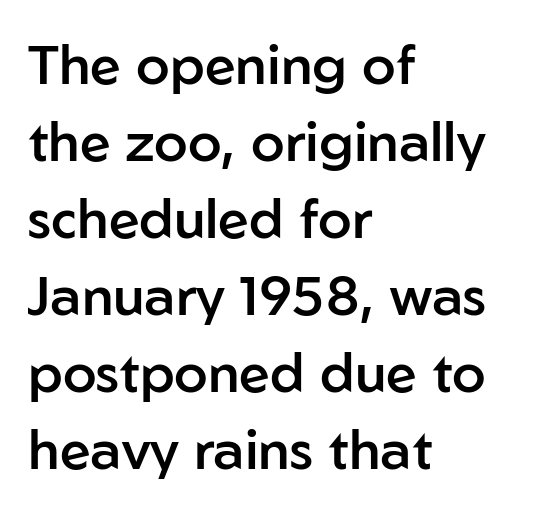
{"serif": "no", "italic": "no", "bold": "semi", "weight": "semibold", "width": "normal", "stroke_contrast": "low", "x_height": "medium", "monospaced": "no", "underline": "no", "align": "left", "line_spacing": "normal", "line_spacing_ratio": 1.4, "letter_spacing": "normal", "letter_spacing_em": 0.0, "glyph_px": 55}
